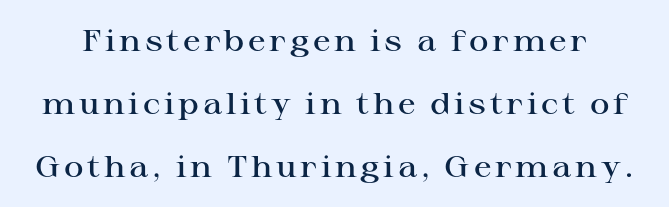
{"serif": "yes", "italic": "no", "bold": "semi", "weight": "semibold", "width": "wide", "stroke_contrast": "high", "x_height": "medium", "monospaced": "no", "underline": "no", "line_spacing": "loose", "line_spacing_ratio": 2.1, "glyph_px": 30}
